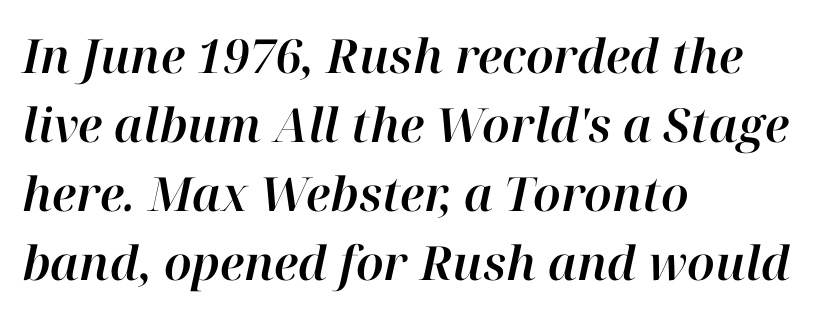
The image shows 47 px text type, italic (leaning right); set left-aligned, normal line spacing (1.47x), normal letter spacing, not underlined; high stroke contrast and a medium x-height.
